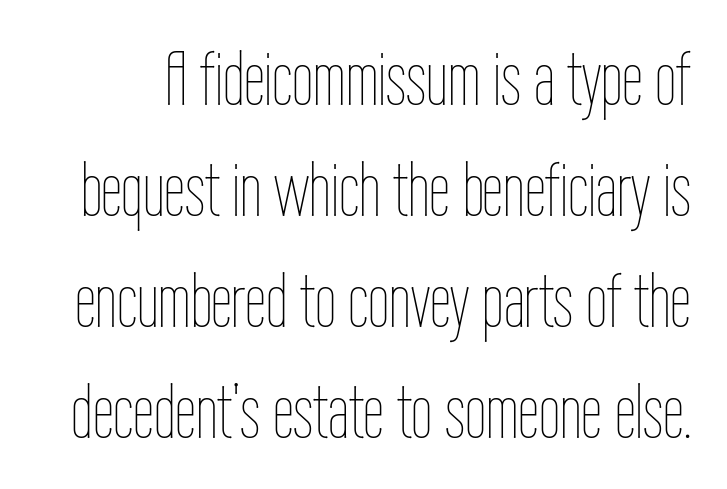
The image shows 76 px thin, condensed type, upright; set normal line spacing (1.46x), normal letter spacing, not underlined; low stroke contrast and a medium x-height.
